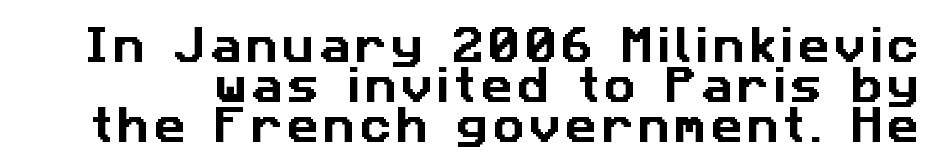
Summary of vertical rhythm: compact, with narrow interline spacing. This sample has the flowing, uneven cadence of proportional lettering. The rendering shows plain stroke endings on the letterforms — a sans-serif design. Nobody drew a line under any word here.
